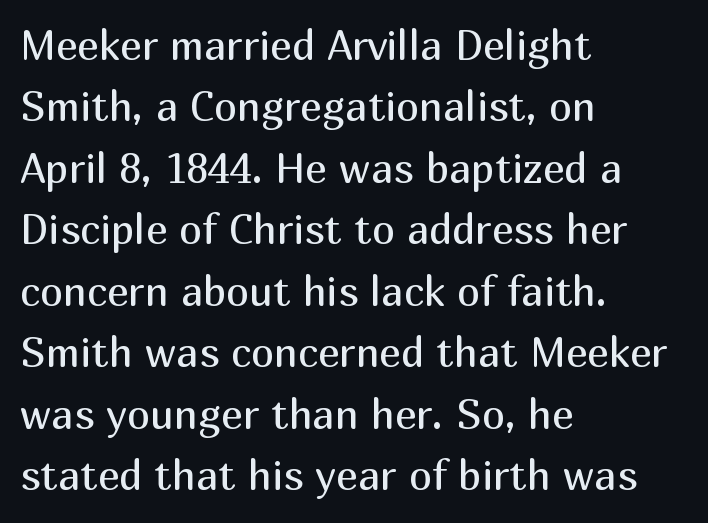
The image shows 41 px regular-weight sans-serif type, upright; set left-aligned, normal line spacing (1.5x), normal letter spacing, not underlined; medium stroke contrast and a medium x-height.
